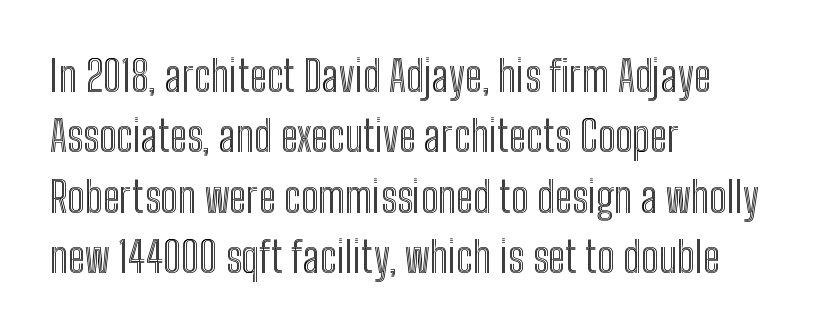
{"italic": "no", "width": "condensed", "x_height": "medium", "monospaced": "no", "underline": "no", "align": "left", "line_spacing": "normal", "line_spacing_ratio": 1.44, "letter_spacing": "normal", "letter_spacing_em": 0.0, "glyph_px": 42}
